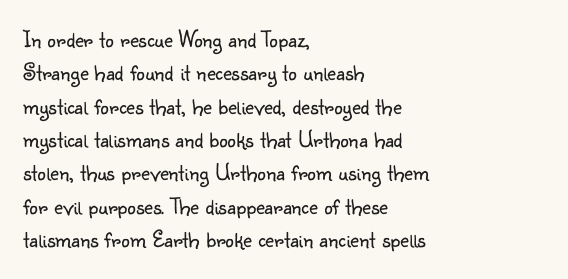
Q: Is the text bold? A: No.
Q: Is the text italic (slanted)? A: No, it is upright.
Q: Is the text underlined? A: No.
Q: How is the paragraph aligned? A: Left-aligned.
Q: Is the spacing between letters normal or unusually wide? A: Normal.
Q: Is the spacing between lines tight, normal or loose? A: Normal.
